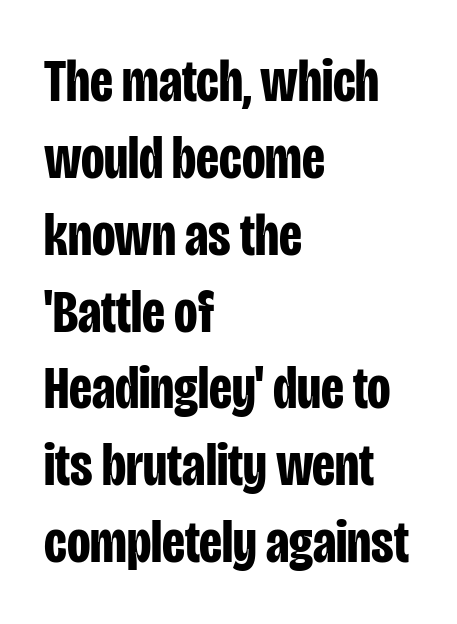
{"serif": "no", "italic": "no", "bold": "yes", "weight": "bold", "width": "condensed", "stroke_contrast": "low", "x_height": "large", "monospaced": "no", "underline": "no", "align": "left", "line_spacing": "normal", "line_spacing_ratio": 1.26, "letter_spacing": "normal", "letter_spacing_em": 0.0, "glyph_px": 61}
